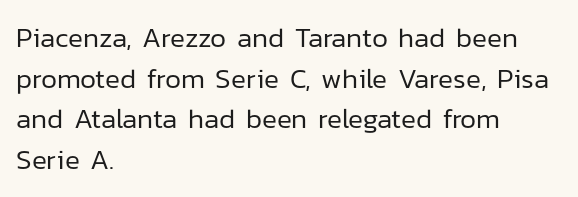
The image shows 28 px regular-weight sans-serif type, upright; set left-aligned, normal line spacing (1.45x), normal letter spacing, not underlined; low stroke contrast and a medium x-height.
